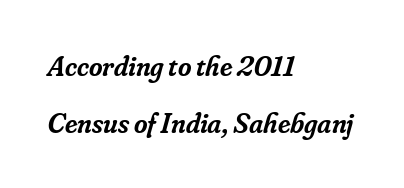
The image shows 29 px semibold serif type, italic (leaning right); set left-aligned, loose line spacing (1.95x), normal letter spacing, not underlined; low stroke contrast and a small x-height.
